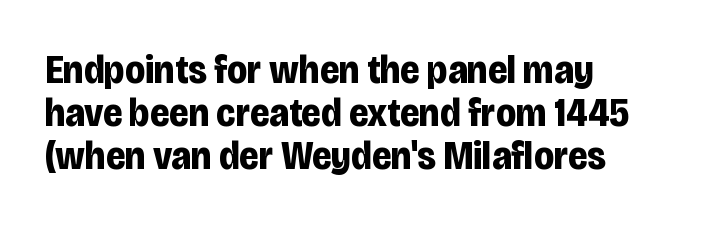
Characters remain perfectly vertical along every line. Here the glyphs are tracked normally, forming tight word shapes. Beneath every word, the page is bare. Where is the straight margin? On the left.
